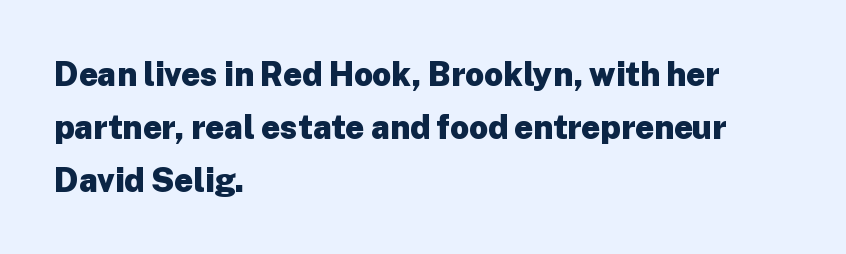
The image shows 33 px heavy sans-serif type, upright; set left-aligned, normal line spacing (1.6x), normal letter spacing, not underlined; low stroke contrast and a medium x-height.
